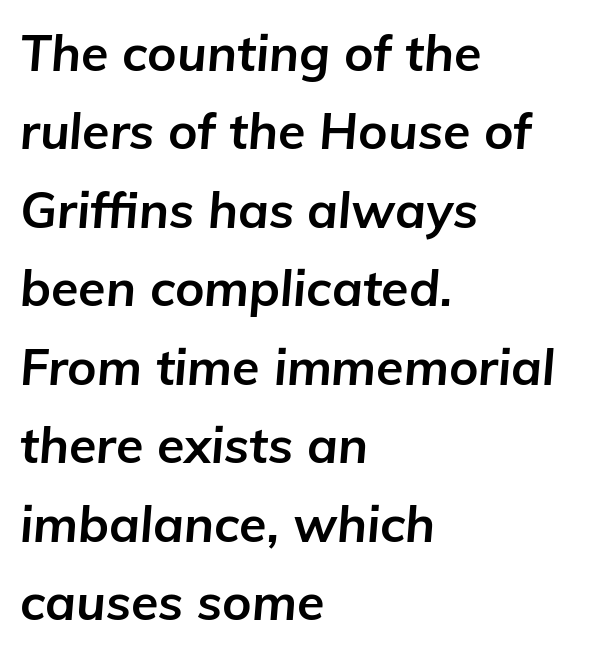
The rows are spaced the way most documents space them. Where is the straight margin? On the left. Letter spacing: default. Proportional: the letters do not fall into vertical columns. The rendering uses a bold face; every stroke is thick and dark. Nobody drew a line under any word here.
